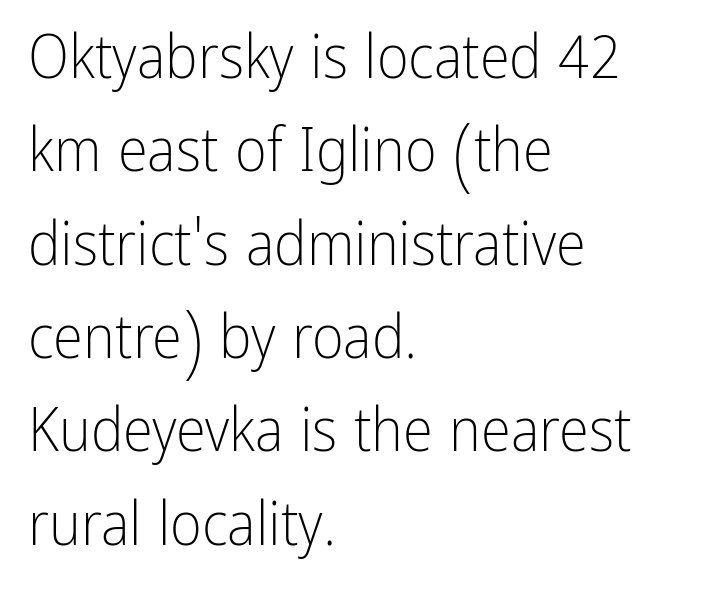
Q: Is the text bold? A: No.
Q: Is the text italic (slanted)? A: No, it is upright.
Q: Is the typeface a serif or a sans-serif typeface? A: Sans-serif.
Q: Is the text underlined? A: No.
Q: How is the paragraph aligned? A: Left-aligned.
Q: Is the spacing between letters normal or unusually wide? A: Normal.
Q: Is the spacing between lines tight, normal or loose? A: Normal.
Q: Width (condensed, normal, or wide)? A: Condensed.
Q: Stroke contrast? A: Low.
Q: x-height? A: Medium.
Q: Monospaced? A: No.
